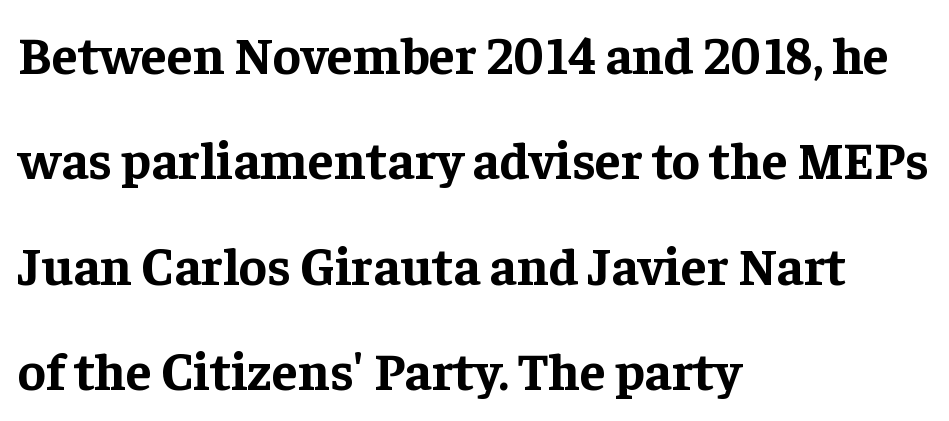
The image shows 53 px bold serif type, upright; set left-aligned, loose line spacing (1.99x), normal letter spacing, not underlined; low stroke contrast and a medium x-height.
